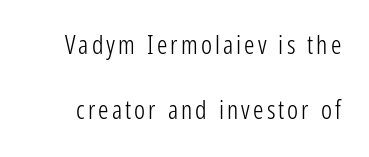
{"italic": "no", "bold": "no", "underline": "no", "line_spacing": "loose", "line_spacing_ratio": 2.5, "glyph_px": 26}
